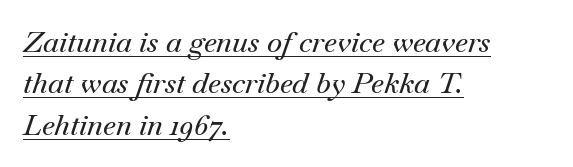
The image shows 29 px serif type, italic (leaning right); set left-aligned, normal line spacing (1.43x), normal letter spacing, underlined; medium stroke contrast and a small x-height.
